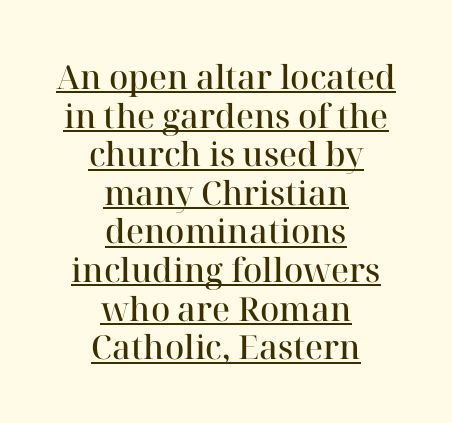
The image shows 33 px semibold serif type, upright; set centered, line spacing 1.17x, normal letter spacing, underlined; high stroke contrast and a medium x-height.
